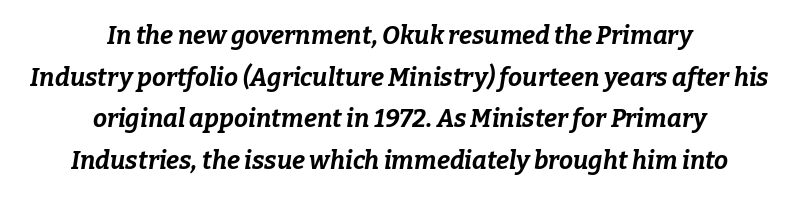
Default kerning and tracking; the words read as compact shapes. The characters look thick and weighty, a clear bold. The zone under the glyphs is completely vacant. The paragraph shown floats in the horizontal middle. Looking at the ascenders, they clearly lean. The block of text has a typical density, with ordinary space between rows.
